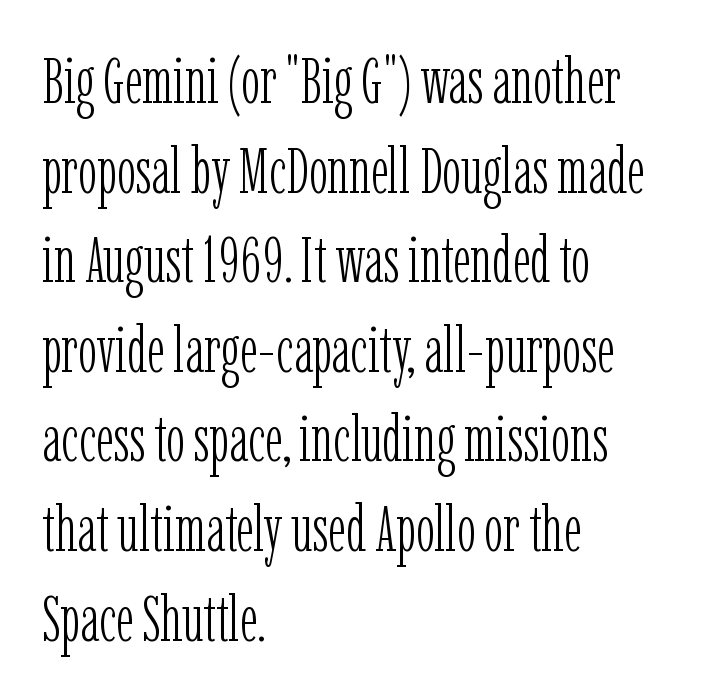
Letters rest on an invisible, unmarked baseline. The rendering uses natural spacing where letterforms have individual widths. In terms of letterform style, serifs are clearly present. Bold? No — there's no thickening of the strokes. In terms of letterspacing, this is plain default setting.
